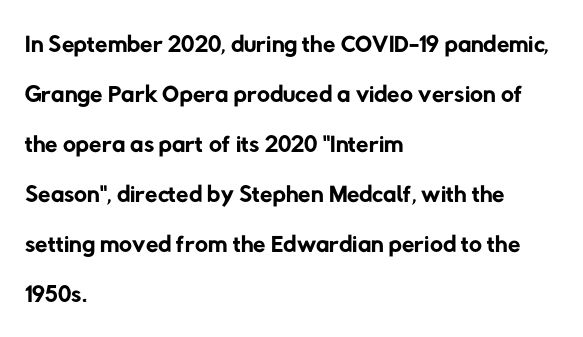
A student would call this left alignment; a typographer would say flush left, rag right. Honestly, the row spacing looks completely unremarkable. Weight: not bold — regular or lighter. Decoration check: the copy has no underline.
